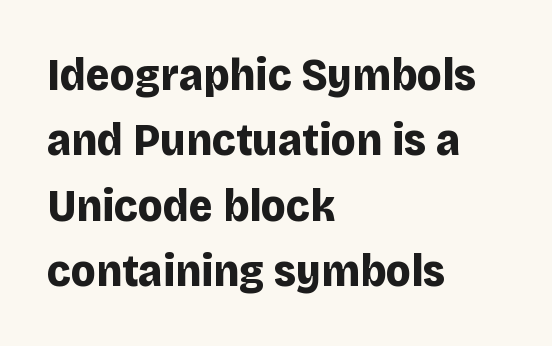
Q: Is the text bold? A: Yes.
Q: Is the text italic (slanted)? A: No, it is upright.
Q: Is the typeface a serif or a sans-serif typeface? A: Sans-serif.
Q: Is the text underlined? A: No.
Q: How is the paragraph aligned? A: Left-aligned.
Q: Is the spacing between letters normal or unusually wide? A: Normal.
Q: Is the spacing between lines tight, normal or loose? A: Normal.
Q: Width (condensed, normal, or wide)? A: Normal.
Q: Stroke contrast? A: Low.
Q: x-height? A: Large.
Q: Monospaced? A: No.
